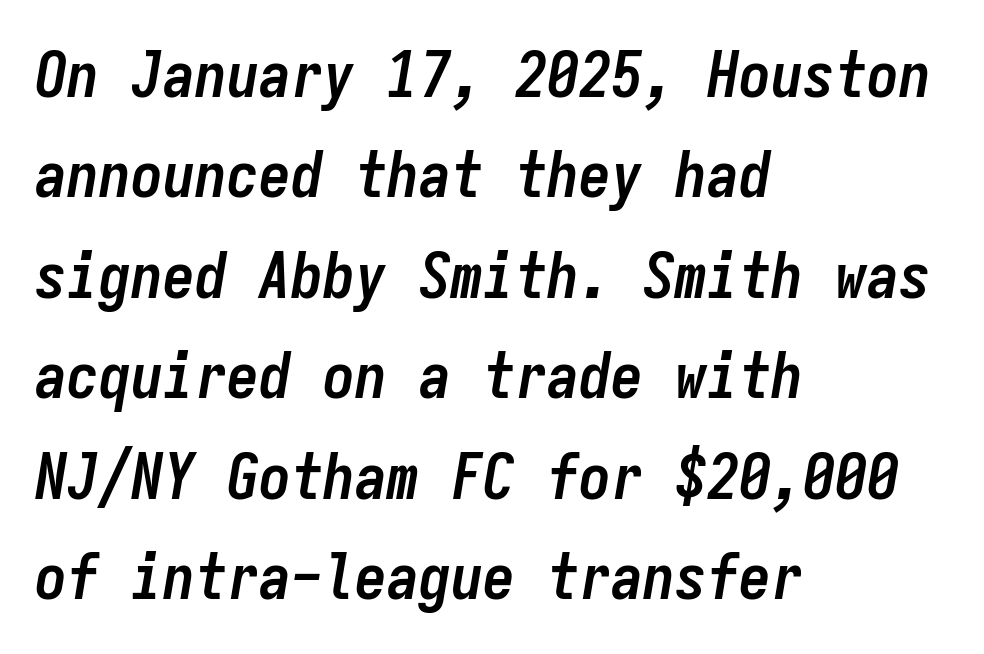
Q: Is the text bold? A: Yes.
Q: Is the text italic (slanted)? A: Yes, it leans right by about 9 degrees.
Q: Is the text underlined? A: No.
Q: How is the paragraph aligned? A: Left-aligned.
Q: Is the spacing between letters normal or unusually wide? A: Normal.
Q: Is the spacing between lines tight, normal or loose? A: Normal.
Q: Width (condensed, normal, or wide)? A: Condensed.
Q: Stroke contrast? A: Low.
Q: x-height? A: Medium.
Q: Monospaced? A: Yes.
